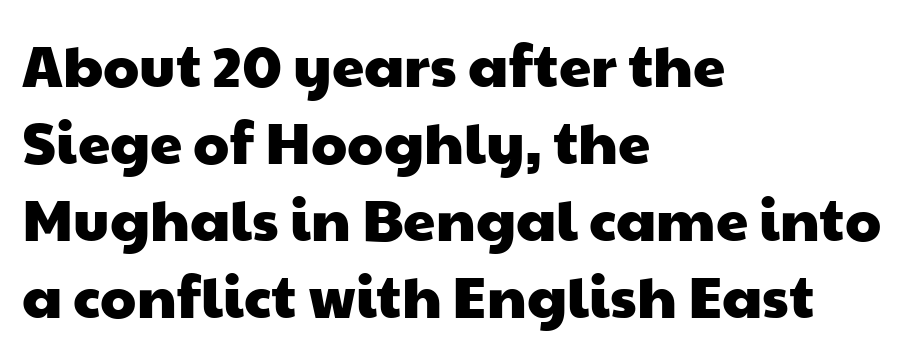
{"serif": "no", "width": "wide", "stroke_contrast": "low", "x_height": "medium", "monospaced": "no", "underline": "no", "align": "left", "line_spacing": "normal", "line_spacing_ratio": 1.33, "letter_spacing": "normal", "letter_spacing_em": 0.0, "glyph_px": 58}
